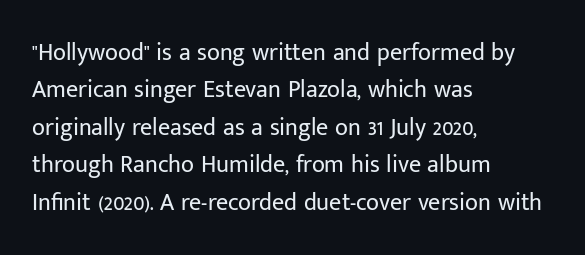
Q: Is the text bold? A: No.
Q: Is the text italic (slanted)? A: No, it is upright.
Q: Is the text underlined? A: No.
Q: How is the paragraph aligned? A: Left-aligned.
Q: Is the spacing between letters normal or unusually wide? A: Normal.
Q: Is the spacing between lines tight, normal or loose? A: Normal.
